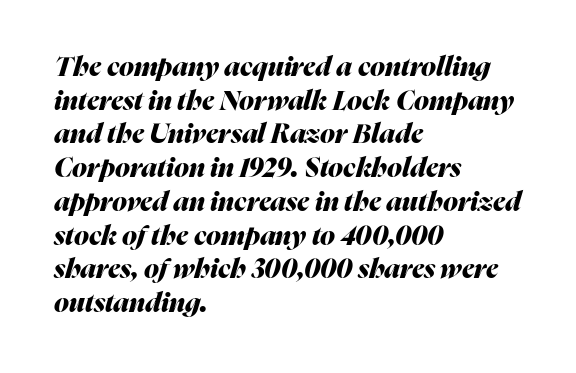
{"italic": "yes", "lean": "right", "slant_degrees": 16, "bold": "yes", "underline": "no", "align": "left", "line_spacing": "normal", "line_spacing_ratio": 1.25, "letter_spacing": "normal", "letter_spacing_em": 0.0, "glyph_px": 27}
